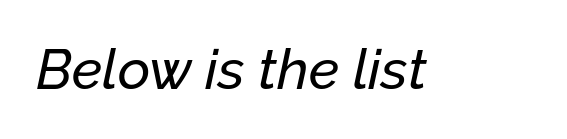
The image shows 56 px text type, italic (leaning right); set normal letter spacing, not underlined; low stroke contrast and a medium x-height.
